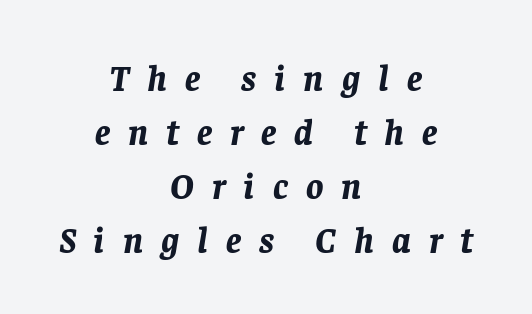
Q: Is the text bold? A: Yes.
Q: Is the text italic (slanted)? A: Yes, it leans right by about 8 degrees.
Q: Is the text underlined? A: No.
Q: How is the paragraph aligned? A: Centered.
Q: Is the spacing between letters normal or unusually wide? A: Unusually wide.
Q: Is the spacing between lines tight, normal or loose? A: Normal.
Q: Width (condensed, normal, or wide)? A: Normal.
Q: Stroke contrast? A: Low.
Q: x-height? A: Large.
Q: Monospaced? A: No.
